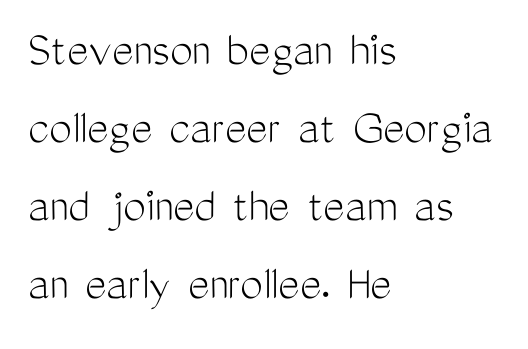
{"serif": "no", "italic": "no", "bold": "no", "weight": "light", "width": "condensed", "stroke_contrast": "medium", "x_height": "medium", "monospaced": "no", "underline": "no", "align": "left", "line_spacing": "normal", "line_spacing_ratio": 1.53, "letter_spacing": "normal", "letter_spacing_em": 0.0, "glyph_px": 51}
